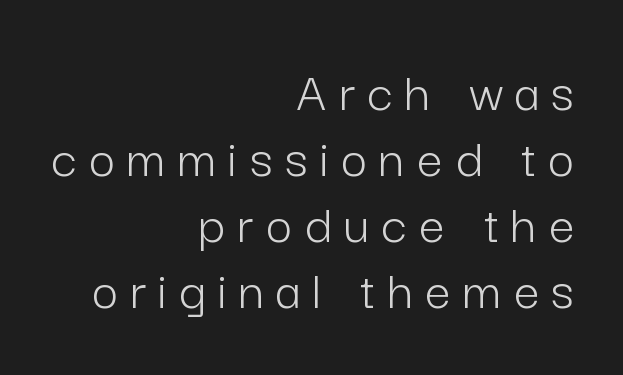
Q: Is the text bold? A: No.
Q: Is the text italic (slanted)? A: No, it is upright.
Q: Is the typeface a serif or a sans-serif typeface? A: Sans-serif.
Q: Is the text underlined? A: No.
Q: How is the paragraph aligned? A: Right-aligned.
Q: Is the spacing between letters normal or unusually wide? A: Unusually wide.
Q: Width (condensed, normal, or wide)? A: Normal.
Q: Stroke contrast? A: Low.
Q: x-height? A: Medium.
Q: Monospaced? A: No.
